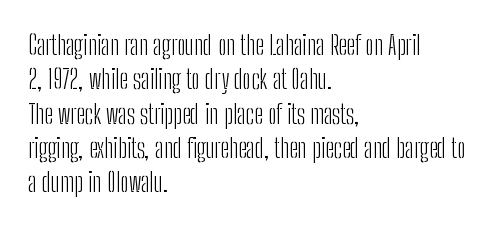
Q: Is the text bold? A: No.
Q: Is the text italic (slanted)? A: No, it is upright.
Q: Is the text underlined? A: No.
Q: How is the paragraph aligned? A: Left-aligned.
Q: Is the spacing between letters normal or unusually wide? A: Normal.
Q: Is the spacing between lines tight, normal or loose? A: Normal.
